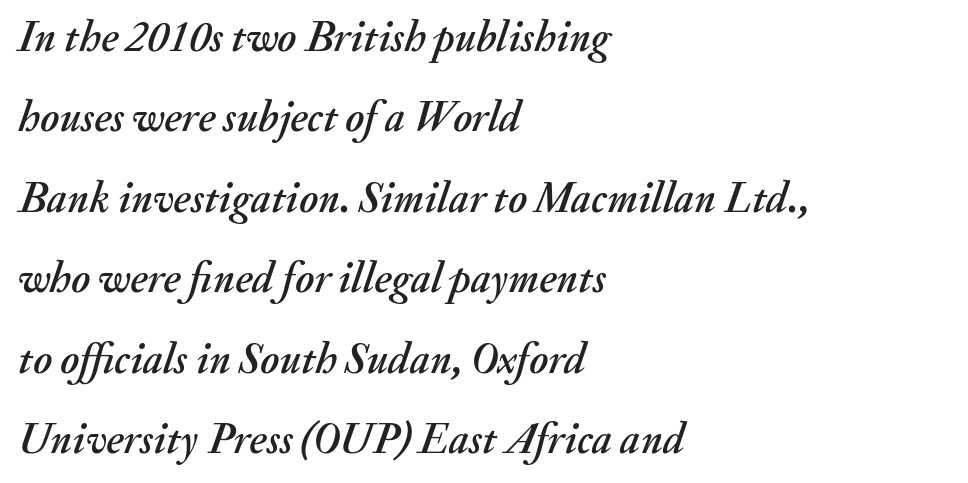
The letterforms sit shoulder to shoulder at normal distance. Yep, that's italic — everything's leaning. The glyphs are unaccompanied by any horizontal stroke below them. In CSS terms this would be text-align: left. Do the characters align in a grid? No, the font is proportional.
